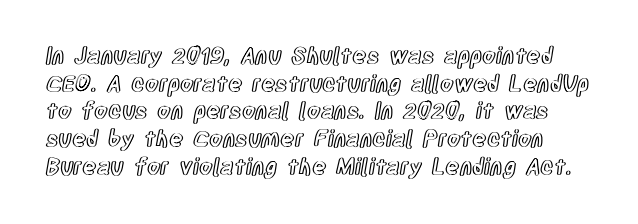
{"underline": "no", "line_spacing": "normal", "line_spacing_ratio": 1.26, "letter_spacing": "normal", "letter_spacing_em": 0.0, "glyph_px": 22}
